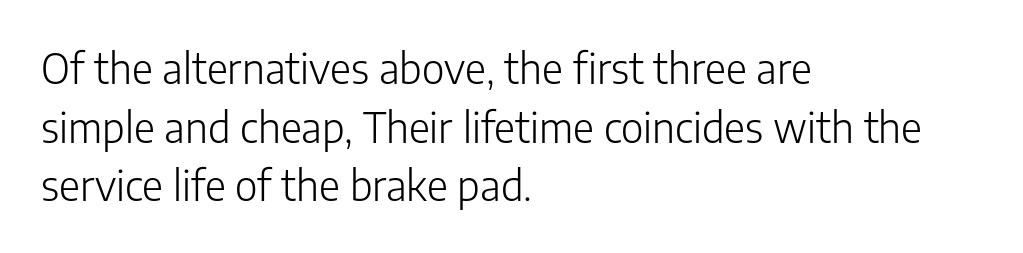
When letters stand straight like this, we call the style roman or upright. A quiet, ordinary-to-light weight characterises the typeface. The designer went with a sans here, leaving each stem footless. How are the letters spaced? Ordinarily, with no added tracking. What's the leading like? Ordinary, nothing unusual.
